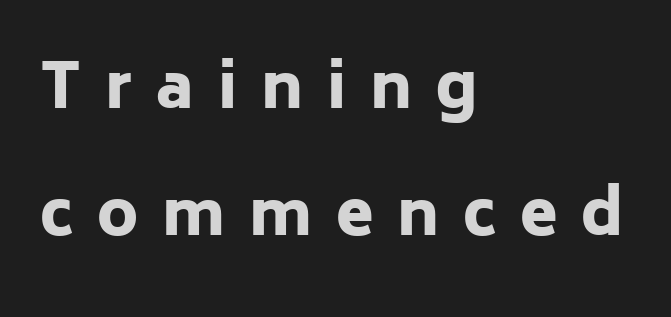
{"serif": "no", "italic": "no", "bold": "yes", "weight": "heavy", "width": "normal", "stroke_contrast": "low", "x_height": "medium", "monospaced": "no", "underline": "no", "align": "left", "line_spacing": "loose", "line_spacing_ratio": 2.09, "letter_spacing": "wide", "letter_spacing_em": 0.39, "glyph_px": 61}
